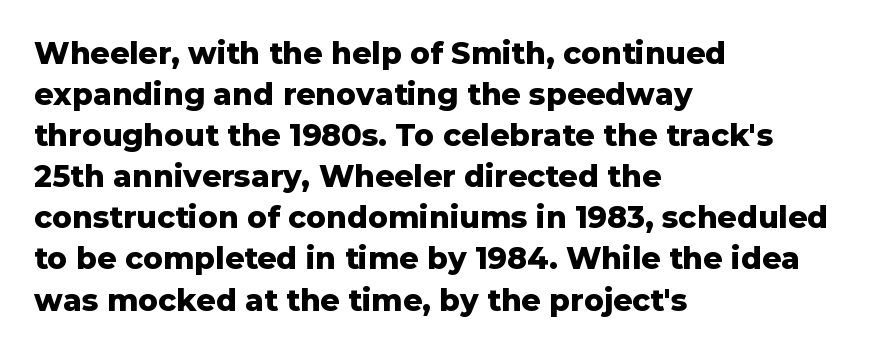
{"serif": "no", "italic": "no", "bold": "yes", "weight": "heavy", "width": "normal", "stroke_contrast": "low", "x_height": "medium", "monospaced": "no", "underline": "no", "align": "left", "line_spacing": "normal", "line_spacing_ratio": 1.37, "letter_spacing": "normal", "letter_spacing_em": 0.0, "glyph_px": 30}
